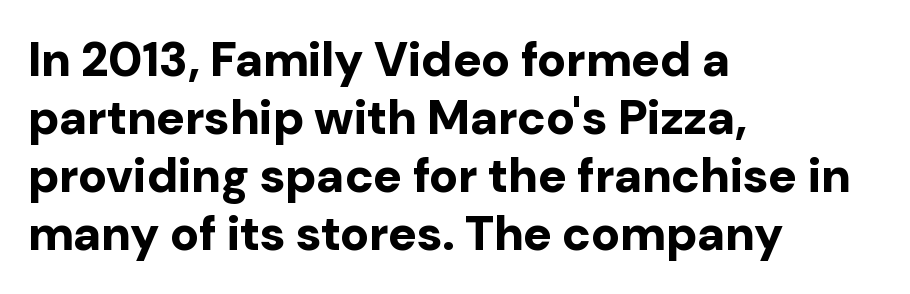
{"serif": "no", "italic": "no", "bold": "yes", "weight": "bold", "width": "normal", "stroke_contrast": "low", "x_height": "medium", "monospaced": "no", "underline": "no", "align": "left", "line_spacing_ratio": 1.21, "letter_spacing": "normal", "letter_spacing_em": 0.0, "glyph_px": 48}
